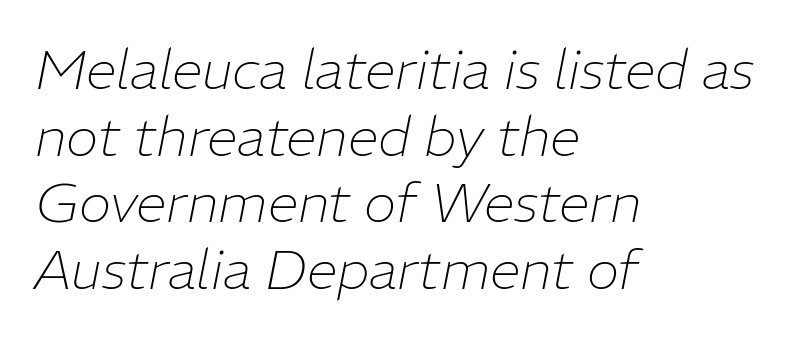
The image shows 55 px thin type, italic (leaning right); set left-aligned, line spacing 1.21x, normal letter spacing, not underlined; low stroke contrast and a medium x-height.
